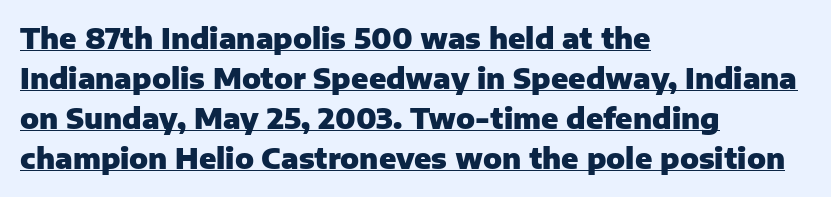
The image shows 28 px heavy sans-serif type, upright; set left-aligned, normal line spacing (1.43x), normal letter spacing, underlined; low stroke contrast and a medium x-height.
